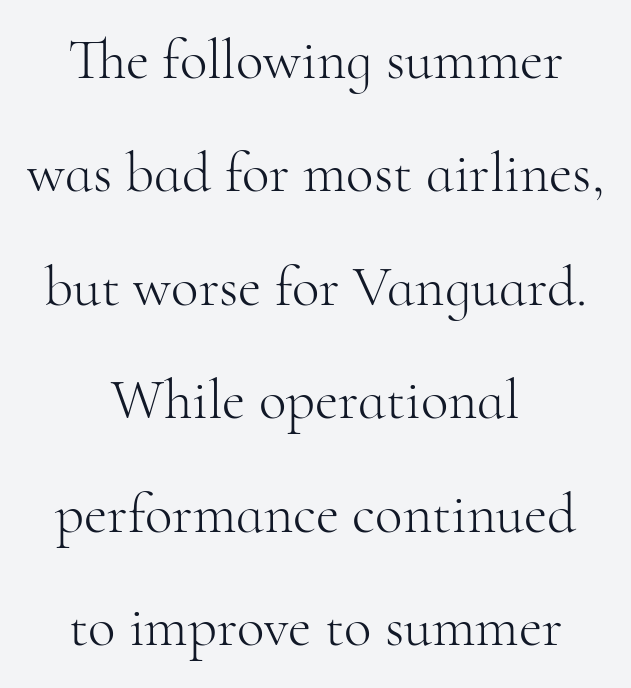
Default kerning and tracking; the words read as compact shapes. Character widths vary here, with narrow letters taking less room than wide ones. The font's upright variant was chosen for this text. The text block is weighted toward neither margin, spreading evenly from the middle.
